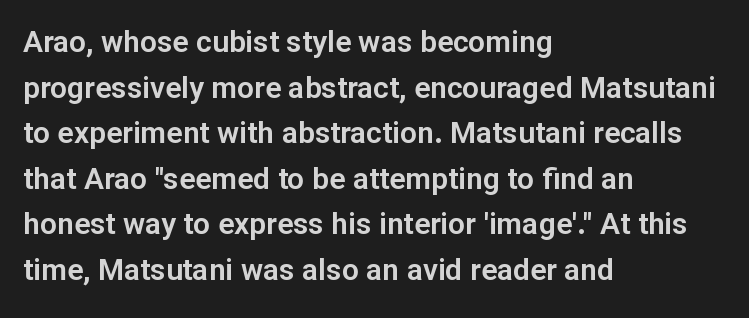
{"serif": "no", "italic": "no", "width": "normal", "stroke_contrast": "low", "x_height": "medium", "monospaced": "no", "underline": "no", "align": "left", "line_spacing": "normal", "line_spacing_ratio": 1.52, "letter_spacing": "normal", "letter_spacing_em": 0.0, "glyph_px": 30}
